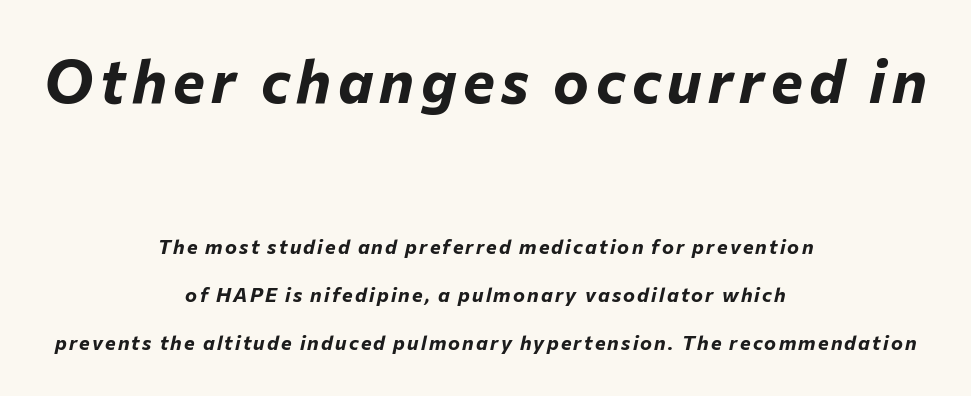
Any mark beneath the type? The region is blank. This block would shrink considerably if given ordinary leading; it's expanded now. Visually the block forms a symmetrical silhouette, jagged on both flanks. Proportional: the letters do not fall into vertical columns.
